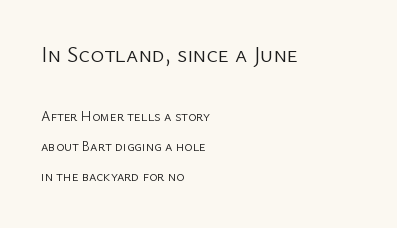
Q: Is the text bold? A: No.
Q: Is the text italic (slanted)? A: No, it is upright.
Q: Is the text underlined? A: No.
Q: How is the paragraph aligned? A: Left-aligned.
Q: Is the spacing between letters normal or unusually wide? A: Normal.
Q: Is the spacing between lines tight, normal or loose? A: Loose.
Q: Which block of text is set in a larger size, the first (top) or the second (bottom)? A: The first (top) one.
